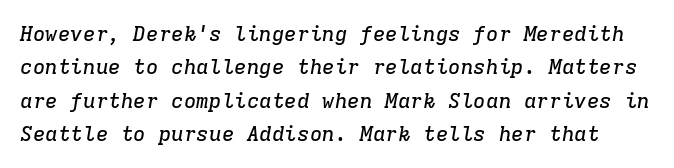
Q: Is the text italic (slanted)? A: Yes, it leans right by about 9 degrees.
Q: Is the text underlined? A: No.
Q: Is the spacing between letters normal or unusually wide? A: Normal.
Q: Is the spacing between lines tight, normal or loose? A: Normal.
